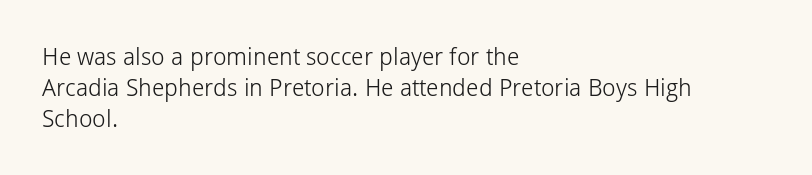
{"italic": "no", "bold": "no", "underline": "no", "align": "left", "line_spacing": "normal", "line_spacing_ratio": 1.29, "letter_spacing": "normal", "letter_spacing_em": 0.0, "glyph_px": 24}
